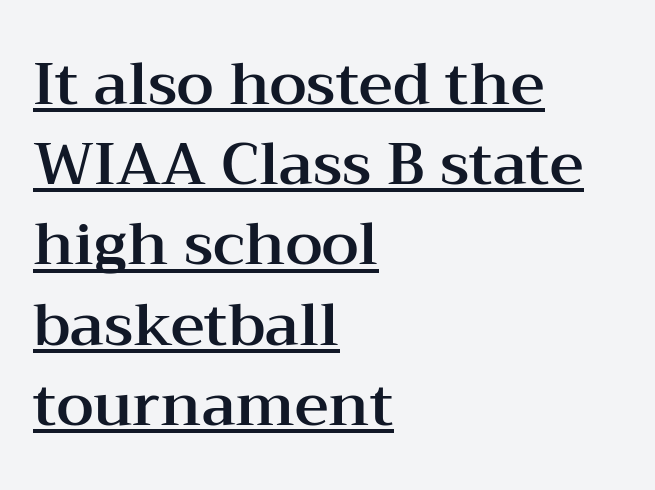
Q: Is the text italic (slanted)? A: No, it is upright.
Q: Is the typeface a serif or a sans-serif typeface? A: Serif.
Q: Is the text underlined? A: Yes.
Q: How is the paragraph aligned? A: Left-aligned.
Q: Is the spacing between letters normal or unusually wide? A: Normal.
Q: Is the spacing between lines tight, normal or loose? A: Normal.
Q: Width (condensed, normal, or wide)? A: Wide.
Q: Stroke contrast? A: Medium.
Q: x-height? A: Medium.
Q: Monospaced? A: No.
